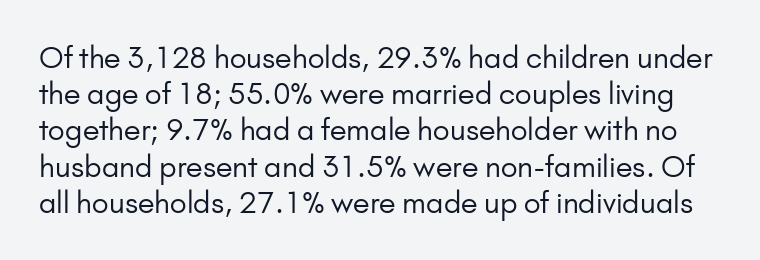
{"serif": "no", "italic": "no", "bold": "no", "weight": "regular", "width": "normal", "stroke_contrast": "low", "x_height": "small", "monospaced": "no", "underline": "no", "line_spacing": "normal", "line_spacing_ratio": 1.25, "letter_spacing": "normal", "letter_spacing_em": 0.0, "glyph_px": 29}
